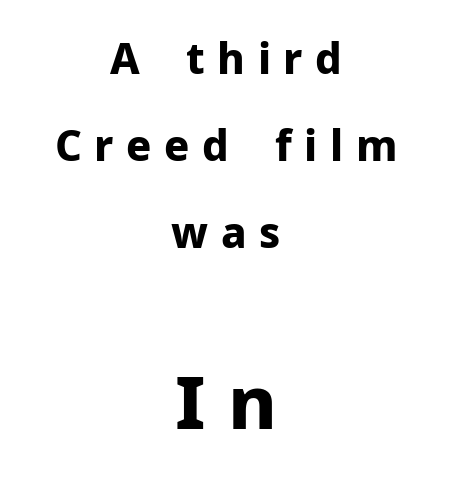
Q: Is the text bold? A: Yes.
Q: Is the text italic (slanted)? A: No, it is upright.
Q: Is the typeface a serif or a sans-serif typeface? A: Sans-serif.
Q: Is the text underlined? A: No.
Q: How is the paragraph aligned? A: Centered.
Q: Is the spacing between letters normal or unusually wide? A: Unusually wide.
Q: Is the spacing between lines tight, normal or loose? A: Loose.
Q: Which block of text is set in a larger size, the first (top) or the second (bottom)? A: The second (bottom) one.
Q: Width (condensed, normal, or wide)? A: Normal.
Q: Stroke contrast? A: Low.
Q: x-height? A: Medium.
Q: Monospaced? A: No.
